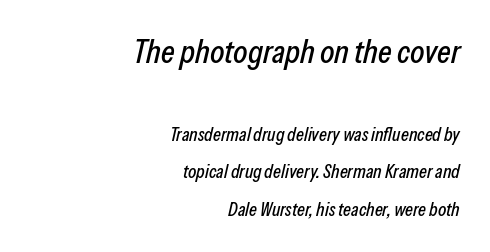
The image shows 33 px condensed type, italic (leaning right); set right-aligned, loose line spacing (1.98x), normal letter spacing, not underlined; the first (top) block is 1.74x larger; low stroke contrast and a medium x-height.
